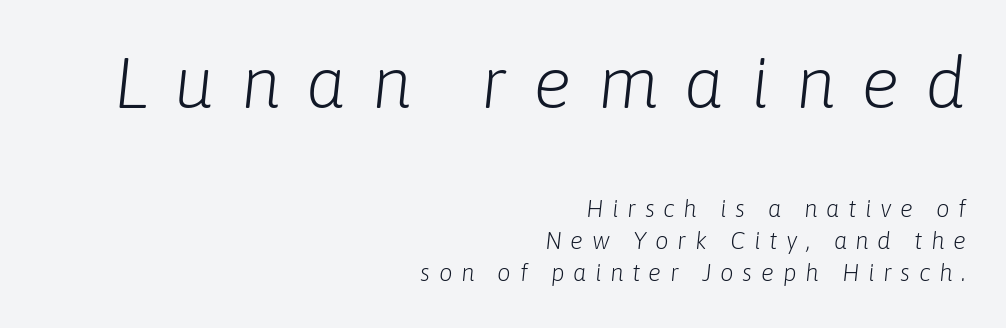
Q: Is the text bold? A: No.
Q: Is the text italic (slanted)? A: Yes, it leans right by about 6 degrees.
Q: Is the text underlined? A: No.
Q: How is the paragraph aligned? A: Right-aligned.
Q: Is the spacing between letters normal or unusually wide? A: Unusually wide.
Q: Is the spacing between lines tight, normal or loose? A: Normal.
Q: Which block of text is set in a larger size, the first (top) or the second (bottom)? A: The first (top) one.
Q: Width (condensed, normal, or wide)? A: Normal.
Q: Stroke contrast? A: Low.
Q: x-height? A: Medium.
Q: Monospaced? A: No.
